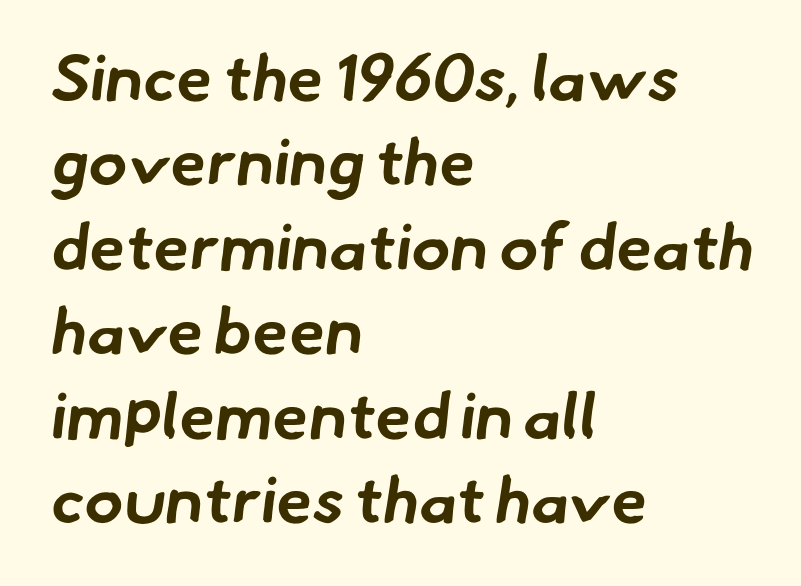
The image shows 65 px bold sans-serif type; set left-aligned, normal line spacing (1.3x), normal letter spacing, not underlined; low stroke contrast and a small x-height.
